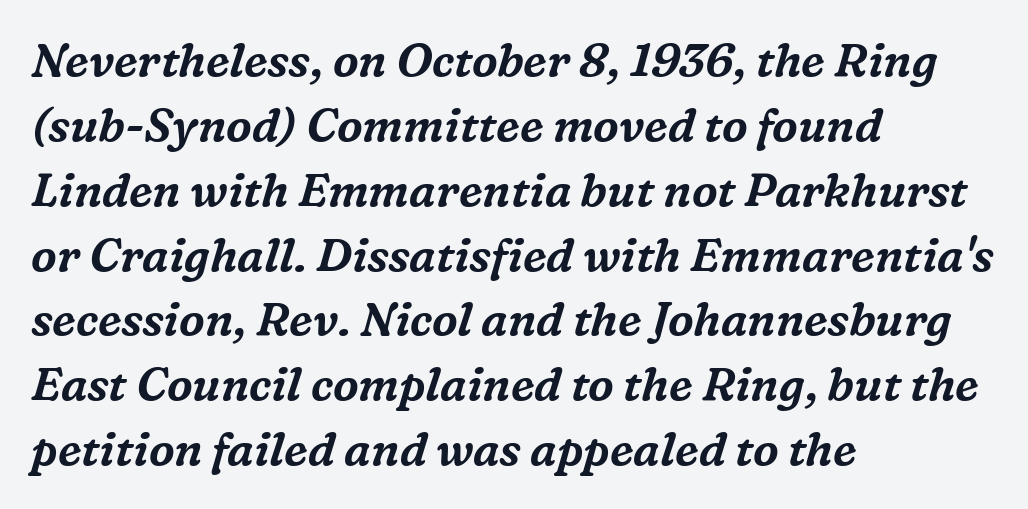
Baseline-to-baseline distance is the conventional proportion of letter height. Looks like regular typesetting: each glyph gets only the width it needs. The rendering applies a slant to the glyphs. This rendering leaves character spacing at its baseline value. Has an underline been added? It has not.
